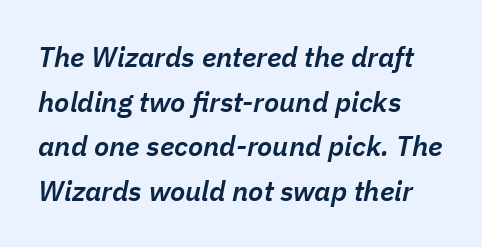
The image shows 28 px semibold type, italic (leaning right); set left-aligned, normal line spacing (1.59x), normal letter spacing, not underlined; low stroke contrast and a medium x-height.
